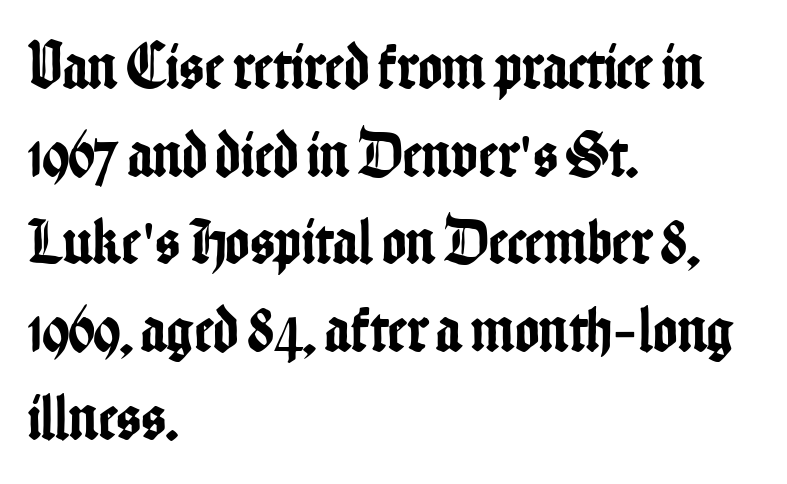
Only glyphs here, with clear space below each row. A typesetter would label this face a sans. Casual observation: everything's shoved over to the left. If you drew a line through each stem, it would be perfectly vertical. Does the leading feel generous? No, just average.
